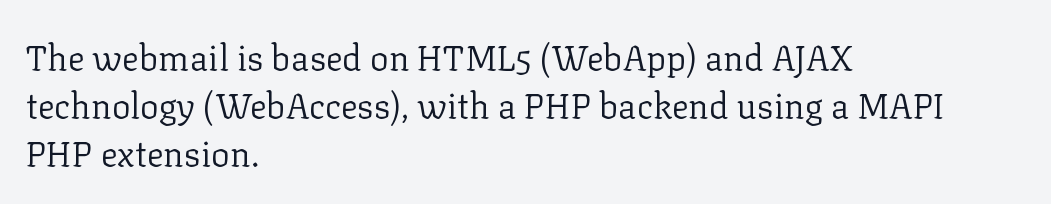
Q: Is the text bold? A: No.
Q: Is the text italic (slanted)? A: No, it is upright.
Q: Is the typeface a serif or a sans-serif typeface? A: Serif.
Q: Is the text underlined? A: No.
Q: How is the paragraph aligned? A: Left-aligned.
Q: Is the spacing between letters normal or unusually wide? A: Normal.
Q: Is the spacing between lines tight, normal or loose? A: Normal.
Q: Width (condensed, normal, or wide)? A: Normal.
Q: Stroke contrast? A: Low.
Q: x-height? A: Medium.
Q: Monospaced? A: No.
